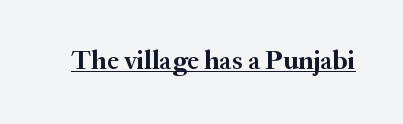
The letters stand straight up with perfectly vertical stems. Between one letter and the next there's only the usual sliver of space. Underlining? Definitely there. Strokes here are thick enough to call this a true bold.
